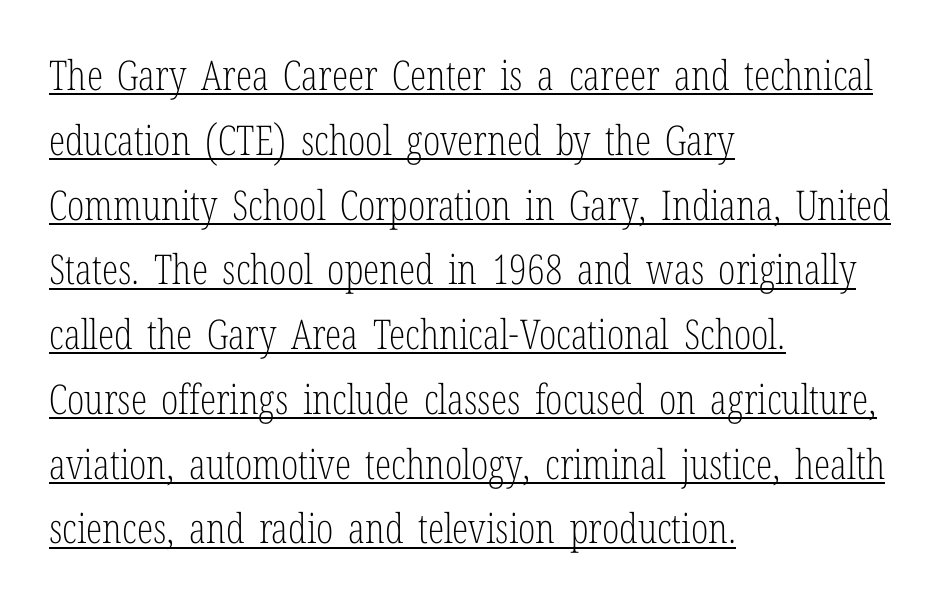
{"serif": "yes", "italic": "no", "bold": "no", "weight": "light", "width": "condensed", "stroke_contrast": "low", "x_height": "medium", "monospaced": "no", "underline": "yes", "align": "left", "line_spacing": "normal", "line_spacing_ratio": 1.58, "letter_spacing": "normal", "letter_spacing_em": 0.0, "glyph_px": 41}
